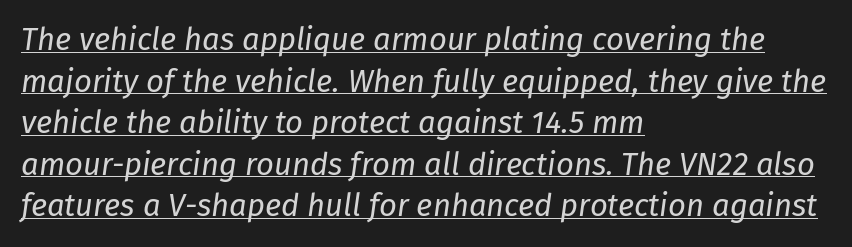
Evenly set lines give the paragraph a standard silhouette. The typesetting does not lean heavy: it is not bold. In CSS terms this would be text-align: left. Each line of the rendering has a horizontal stroke beneath the glyphs. Nothing unusual about the tracking: characters are spaced as the font intends. The letters advance in unequal steps, a hallmark of proportional type.
